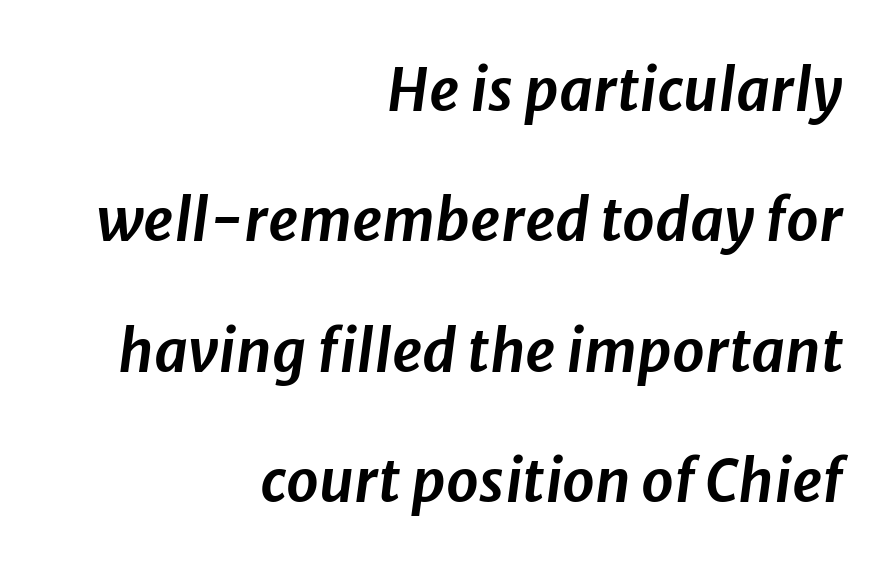
Q: Is the text italic (slanted)? A: Yes, it leans right by about 8 degrees.
Q: Is the text underlined? A: No.
Q: How is the paragraph aligned? A: Right-aligned.
Q: Is the spacing between letters normal or unusually wide? A: Normal.
Q: Is the spacing between lines tight, normal or loose? A: Loose.
Q: Width (condensed, normal, or wide)? A: Normal.
Q: Stroke contrast? A: Low.
Q: x-height? A: Medium.
Q: Monospaced? A: No.
